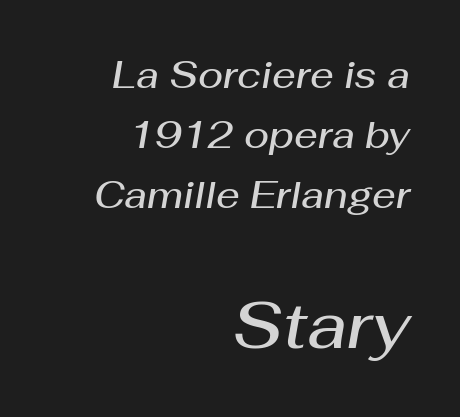
{"italic": "yes", "lean": "right", "slant_degrees": 10, "bold": "semi", "weight": "semibold", "width": "normal", "stroke_contrast": "medium", "x_height": "medium", "monospaced": "no", "underline": "no", "align": "right", "line_spacing": "normal", "line_spacing_ratio": 1.62, "letter_spacing": "normal", "letter_spacing_em": 0.0, "larger_block": "second", "size_ratio": 1.76, "glyph_px": 65}
